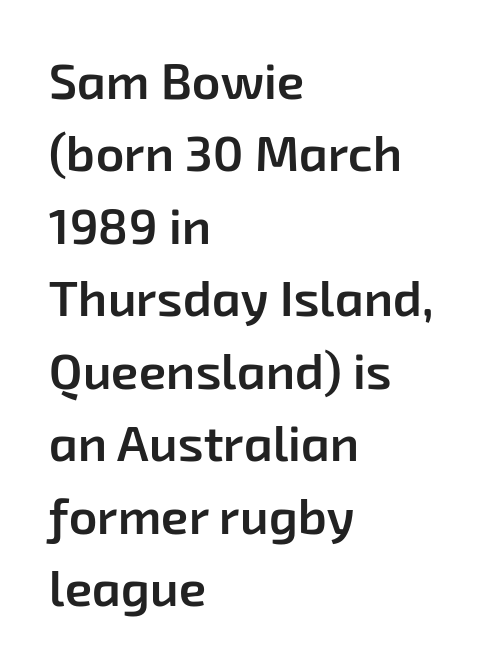
{"serif": "no", "bold": "semi", "weight": "semibold", "width": "normal", "stroke_contrast": "low", "x_height": "medium", "monospaced": "no", "underline": "no", "align": "left", "line_spacing": "normal", "line_spacing_ratio": 1.45, "letter_spacing": "normal", "letter_spacing_em": 0.0, "glyph_px": 50}
